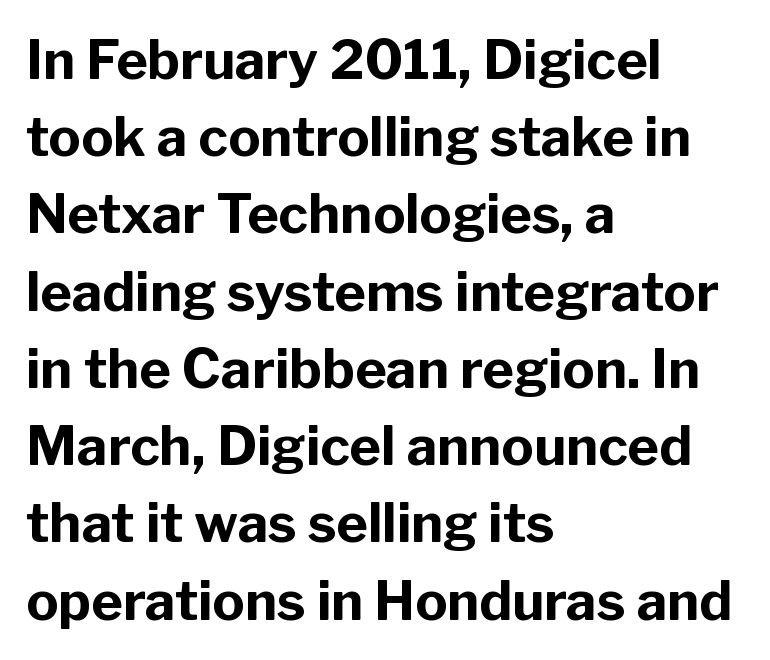
To sum up the face: it is a sans, with no serifs. Leftover space on each line is placed entirely after the last word. Notice how descenders clear the ascenders below comfortably — that's standard leading. The lettering holds an erect, upright posture throughout. The characters look thick and weighty, a clear bold.
